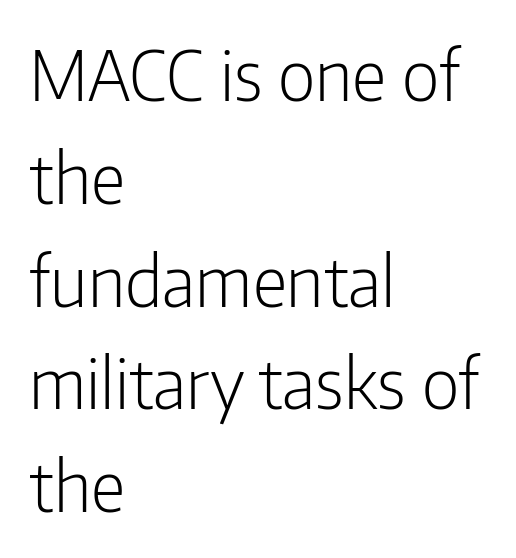
In terms of posture, this sample is upright. Successive baselines arrive at the customary interval. Characters follow at the spacing the type designer built in. The rendering uses natural spacing where letterforms have individual widths.
